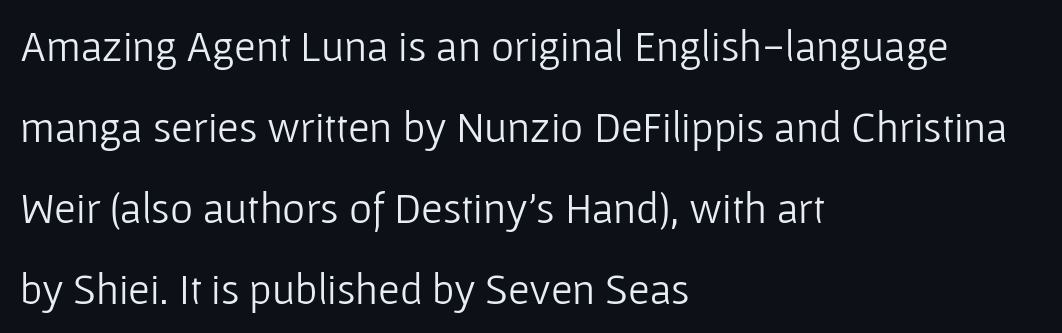
The image shows 44 px light sans-serif type, upright; set left-aligned, line spacing 1.84x, normal letter spacing, not underlined; low stroke contrast and a medium x-height.
